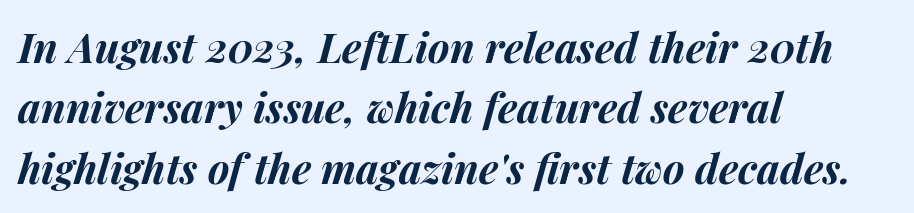
Q: Is the text bold? A: Yes.
Q: Is the text italic (slanted)? A: Yes, it leans right by about 14 degrees.
Q: Is the text underlined? A: No.
Q: How is the paragraph aligned? A: Left-aligned.
Q: Is the spacing between letters normal or unusually wide? A: Normal.
Q: Is the spacing between lines tight, normal or loose? A: Normal.
Q: Width (condensed, normal, or wide)? A: Normal.
Q: Stroke contrast? A: Medium.
Q: x-height? A: Medium.
Q: Monospaced? A: No.
